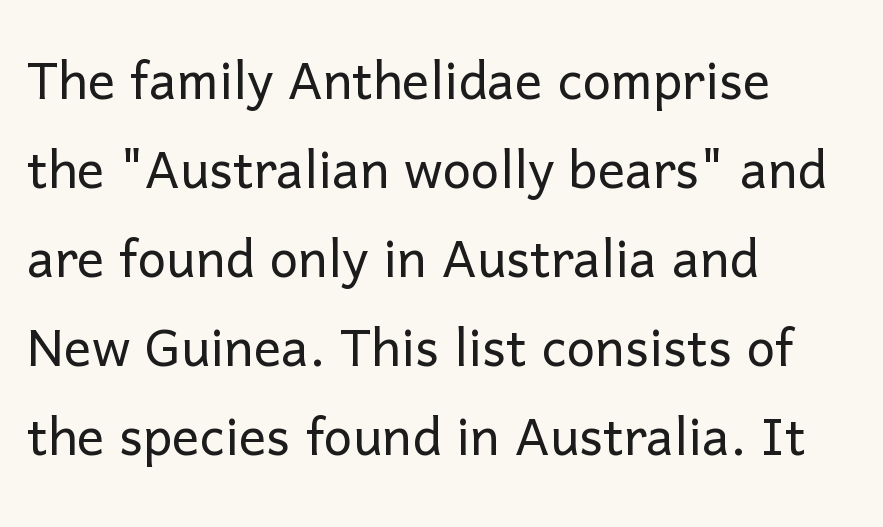
Q: Is the text bold? A: No.
Q: Is the text italic (slanted)? A: No, it is upright.
Q: Is the typeface a serif or a sans-serif typeface? A: Sans-serif.
Q: Is the text underlined? A: No.
Q: How is the paragraph aligned? A: Left-aligned.
Q: Is the spacing between letters normal or unusually wide? A: Normal.
Q: Is the spacing between lines tight, normal or loose? A: Normal.
Q: Width (condensed, normal, or wide)? A: Normal.
Q: Stroke contrast? A: Low.
Q: x-height? A: Medium.
Q: Monospaced? A: No.
